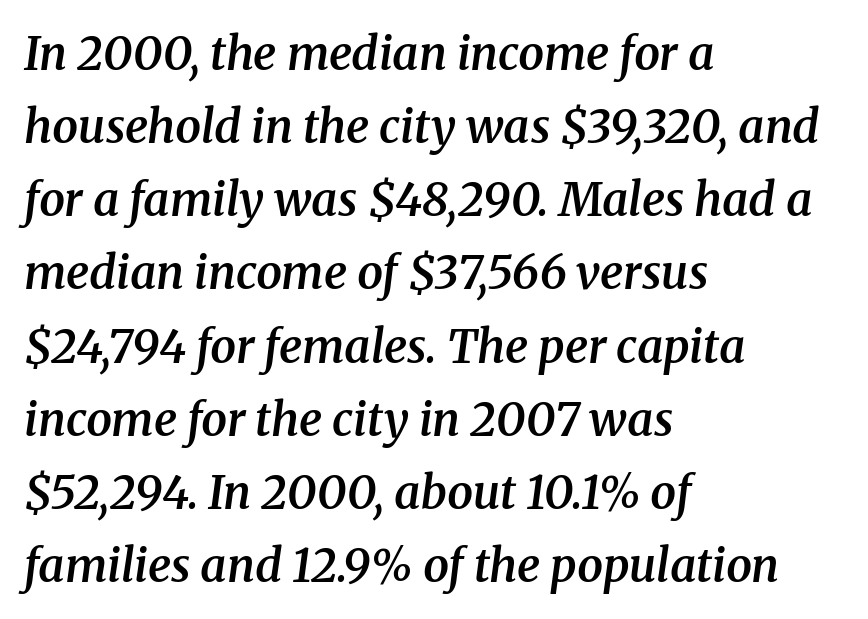
Q: Is the text bold? A: Semi-bold.
Q: Is the text italic (slanted)? A: Yes, it leans right by about 8 degrees.
Q: Is the typeface a serif or a sans-serif typeface? A: Serif.
Q: Is the text underlined? A: No.
Q: How is the paragraph aligned? A: Left-aligned.
Q: Is the spacing between letters normal or unusually wide? A: Normal.
Q: Is the spacing between lines tight, normal or loose? A: Normal.
Q: Width (condensed, normal, or wide)? A: Normal.
Q: Stroke contrast? A: Medium.
Q: x-height? A: Medium.
Q: Monospaced? A: No.
